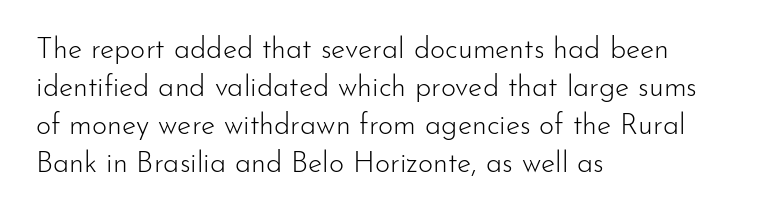
Summary of weight: not heavy and not bold. The typography opts for an upright posture over an oblique one. The rendering uses natural spacing where letterforms have individual widths. The passage shown stacks its lines at a standard gap. Plain, unruled lines of type.
